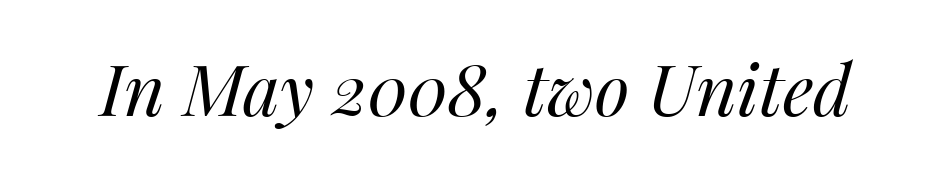
{"italic": "yes", "lean": "right", "slant_degrees": 14, "bold": "no", "weight": "regular", "width": "normal", "stroke_contrast": "medium", "x_height": "medium", "monospaced": "no", "underline": "no", "letter_spacing": "normal", "letter_spacing_em": 0.0, "glyph_px": 71}
